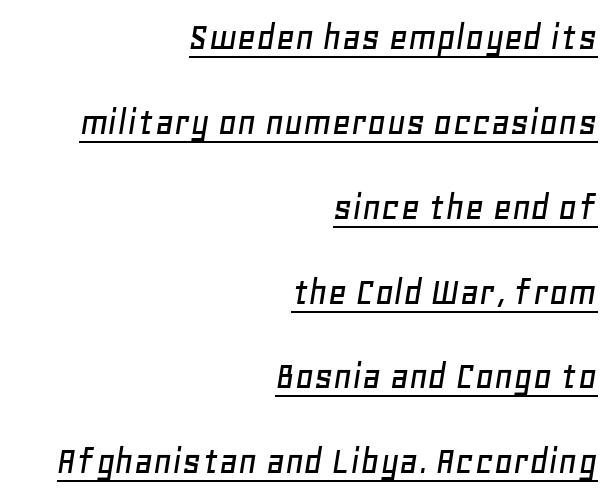
The image shows 41 px text type, italic (leaning right); set right-aligned, loose line spacing (2.07x), normal letter spacing, underlined; low stroke contrast and a large x-height.
